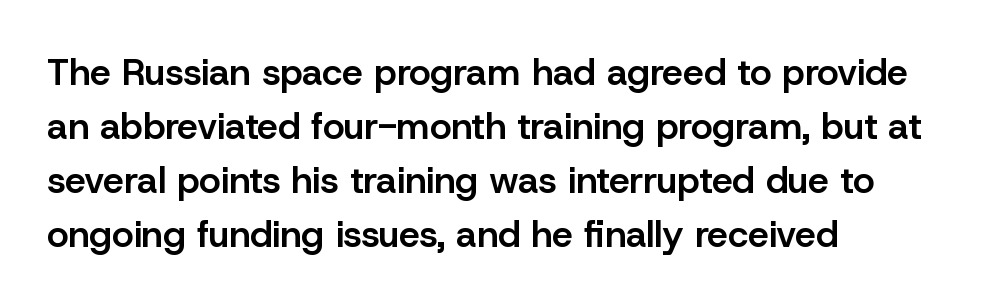
{"serif": "no", "italic": "no", "bold": "semi", "weight": "semibold", "width": "normal", "stroke_contrast": "low", "x_height": "medium", "monospaced": "no", "underline": "no", "align": "left", "line_spacing": "normal", "line_spacing_ratio": 1.46, "letter_spacing": "normal", "letter_spacing_em": 0.0, "glyph_px": 37}
